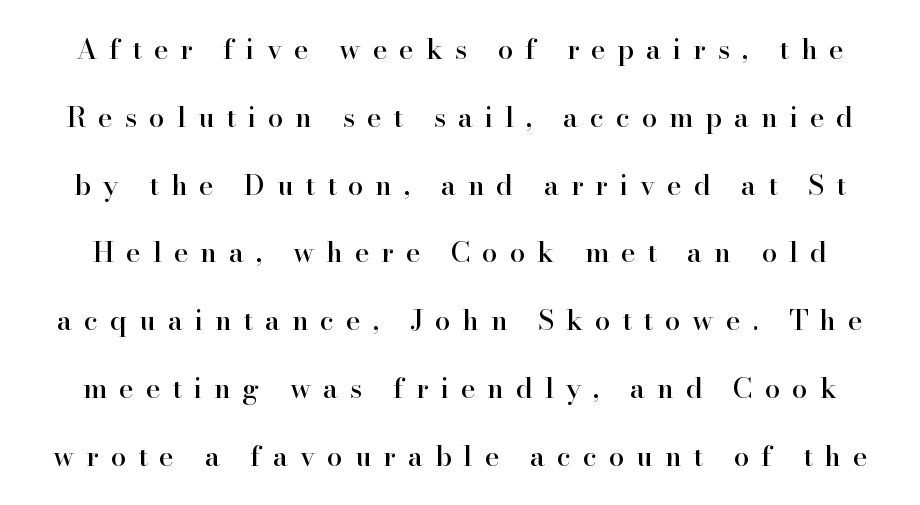
The image shows 28 px serif type, upright; set loose line spacing (2.42x), unusually wide letter spacing (+0.42 em), not underlined; high stroke contrast and a small x-height.
